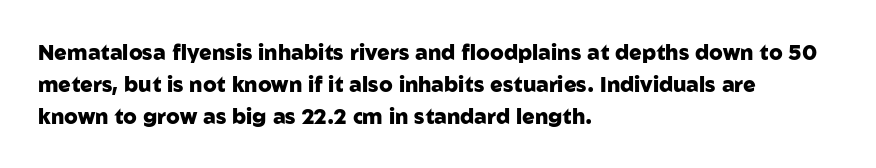
Q: Is the text bold? A: Yes.
Q: Is the text italic (slanted)? A: No, it is upright.
Q: Is the text underlined? A: No.
Q: How is the paragraph aligned? A: Left-aligned.
Q: Is the spacing between letters normal or unusually wide? A: Normal.
Q: Is the spacing between lines tight, normal or loose? A: Normal.
